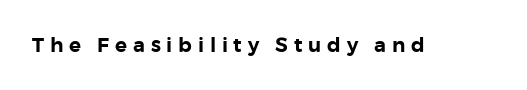
The image shows 20 px text type, upright; set unusually wide letter spacing (+0.29 em), not underlined.
